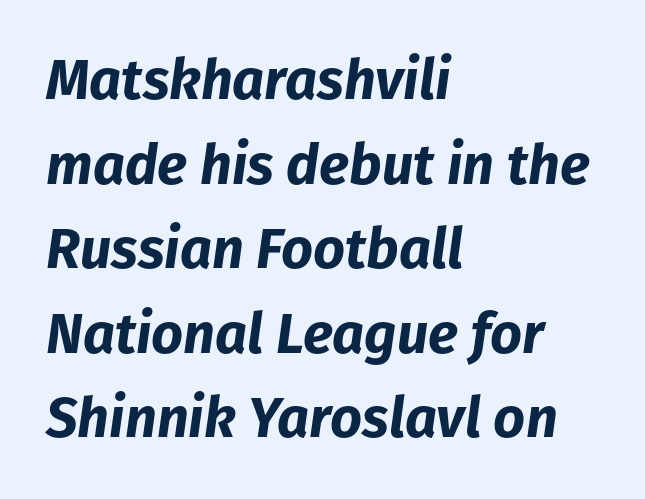
The image shows 56 px bold type, italic (leaning right); set left-aligned, normal line spacing (1.51x), normal letter spacing, not underlined; low stroke contrast and a medium x-height.
